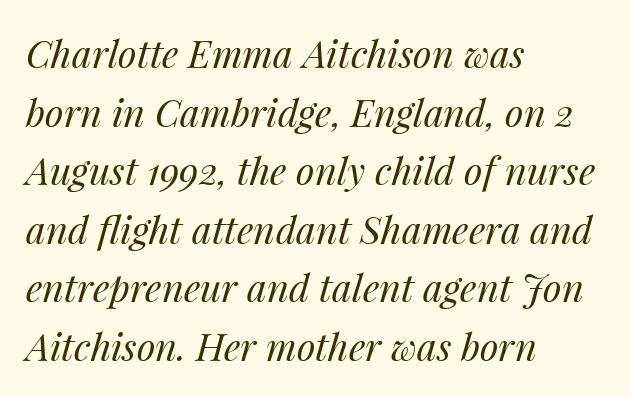
{"italic": "yes", "lean": "right", "slant_degrees": 14, "bold": "no", "weight": "regular", "width": "normal", "stroke_contrast": "medium", "x_height": "medium", "monospaced": "no", "underline": "no", "align": "left", "line_spacing": "normal", "line_spacing_ratio": 1.54, "letter_spacing": "normal", "letter_spacing_em": 0.0, "glyph_px": 38}
